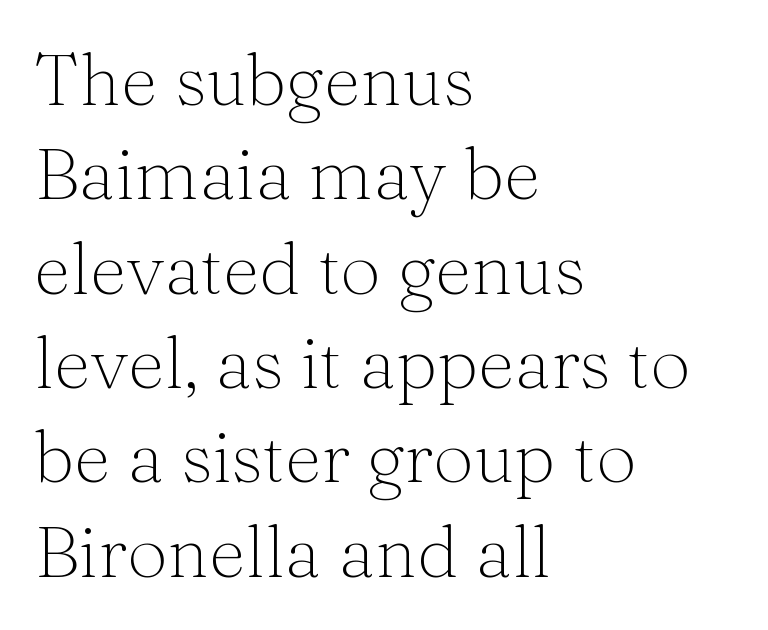
Q: Is the text bold? A: No.
Q: Is the text italic (slanted)? A: No, it is upright.
Q: Is the typeface a serif or a sans-serif typeface? A: Serif.
Q: Is the text underlined? A: No.
Q: How is the paragraph aligned? A: Left-aligned.
Q: Is the spacing between letters normal or unusually wide? A: Normal.
Q: Is the spacing between lines tight, normal or loose? A: Normal.
Q: Width (condensed, normal, or wide)? A: Normal.
Q: Stroke contrast? A: Medium.
Q: x-height? A: Medium.
Q: Monospaced? A: No.
